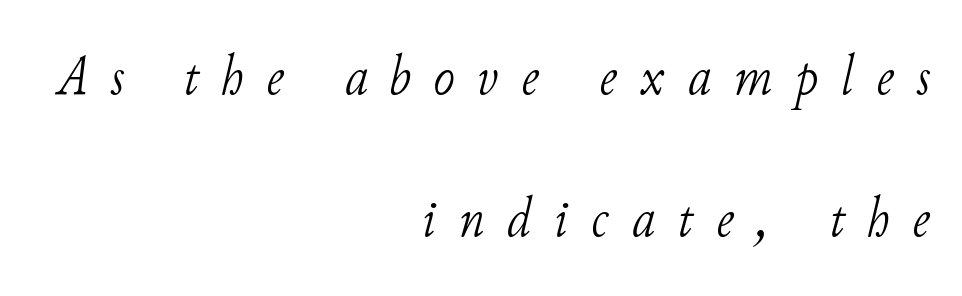
The image shows 58 px light serif type, italic (leaning right); set right-aligned, loose line spacing (2.44x), unusually wide letter spacing (+0.39 em), not underlined; low stroke contrast and a small x-height.
